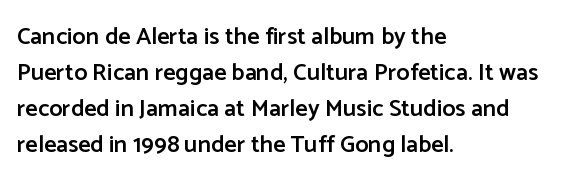
The image shows 24 px text type, upright; set left-aligned, normal line spacing (1.5x), normal letter spacing, not underlined.
